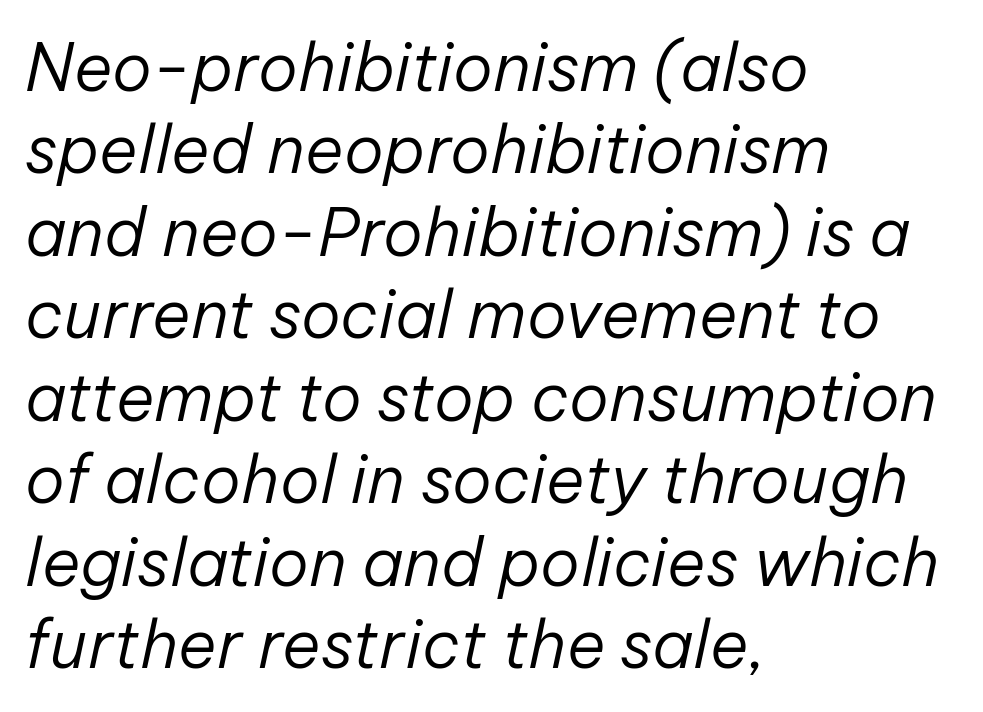
Q: Is the text bold? A: No.
Q: Is the text italic (slanted)? A: Yes, it leans right by about 12 degrees.
Q: Is the text underlined? A: No.
Q: How is the paragraph aligned? A: Left-aligned.
Q: Is the spacing between letters normal or unusually wide? A: Normal.
Q: Is the spacing between lines tight, normal or loose? A: Normal.
Q: Width (condensed, normal, or wide)? A: Normal.
Q: Stroke contrast? A: Low.
Q: x-height? A: Medium.
Q: Monospaced? A: No.
